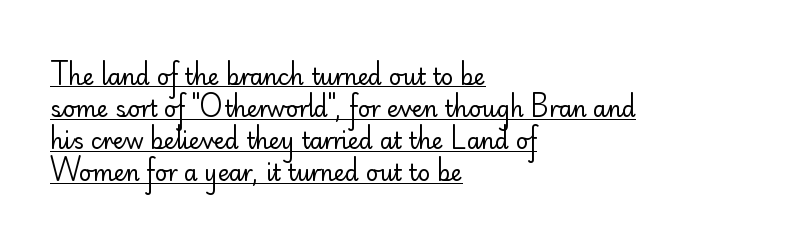
Q: Is the text bold? A: No.
Q: Is the text italic (slanted)? A: No, it is upright.
Q: Is the text underlined? A: Yes.
Q: How is the paragraph aligned? A: Left-aligned.
Q: Is the spacing between letters normal or unusually wide? A: Normal.
Q: Is the spacing between lines tight, normal or loose? A: Normal.
